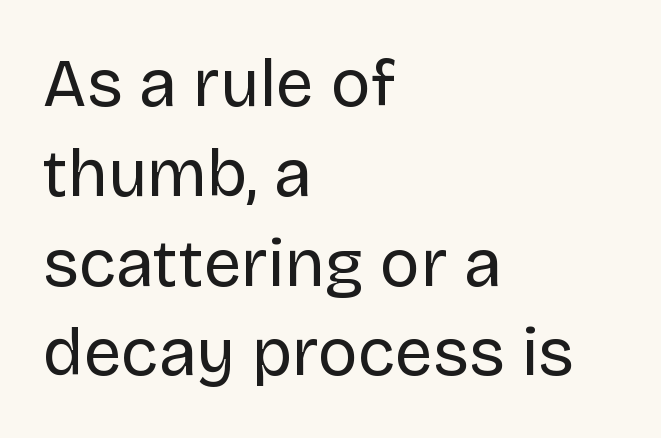
Descenders are the only things crossing below the line. Weight: in the light-to-regular range. The lettering stays uniformly vertical, giving the passage a roman look. The typeface chosen for these lines omits serifs. Character widths vary here, with narrow letters taking less room than wide ones. Reading down the block, your eye returns to a fixed left position each line.
